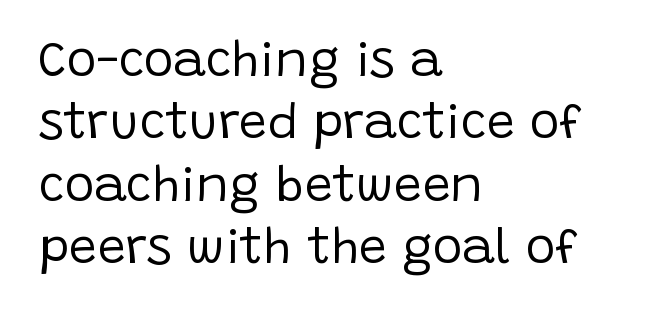
The image shows 50 px regular-weight sans-serif type, upright; set left-aligned, normal line spacing (1.25x), normal letter spacing, not underlined; low stroke contrast and a large x-height.
